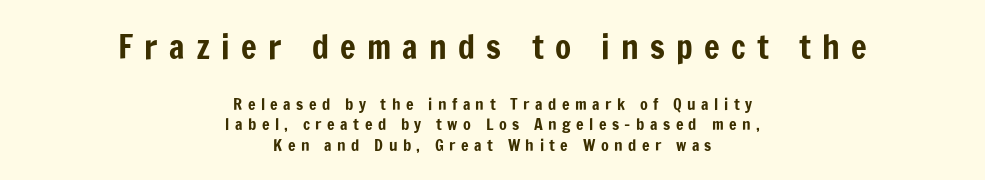
Q: Is the text italic (slanted)? A: No, it is upright.
Q: Is the typeface a serif or a sans-serif typeface? A: Sans-serif.
Q: Is the text underlined? A: No.
Q: How is the paragraph aligned? A: Centered.
Q: Is the spacing between letters normal or unusually wide? A: Unusually wide.
Q: Is the spacing between lines tight, normal or loose? A: Normal.
Q: Which block of text is set in a larger size, the first (top) or the second (bottom)? A: The first (top) one.
Q: Width (condensed, normal, or wide)? A: Condensed.
Q: Stroke contrast? A: Low.
Q: x-height? A: Medium.
Q: Monospaced? A: No.
